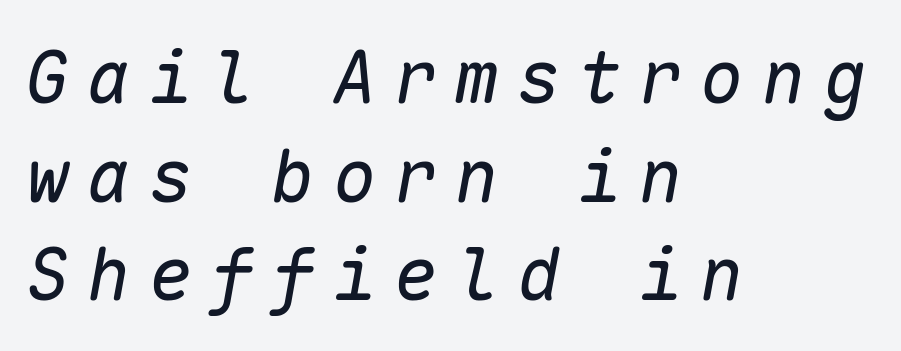
Q: Is the text bold? A: No.
Q: Is the text italic (slanted)? A: Yes, it leans right by about 10 degrees.
Q: Is the text underlined? A: No.
Q: How is the paragraph aligned? A: Left-aligned.
Q: Is the spacing between letters normal or unusually wide? A: Unusually wide.
Q: Is the spacing between lines tight, normal or loose? A: Normal.
Q: Width (condensed, normal, or wide)? A: Normal.
Q: Stroke contrast? A: Low.
Q: x-height? A: Medium.
Q: Monospaced? A: Yes.
